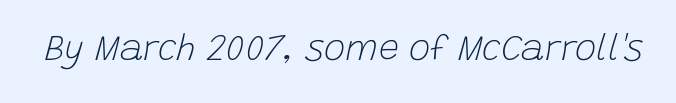
Does the lettering tilt? It does — this is italic. The words here are not underlined. The passage shown has conventional tracking throughout. Weight: regular or lighter. Here the designer chose a conventional face with non-uniform glyph widths.
